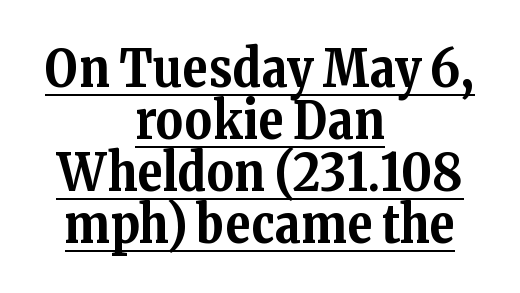
Caption: lettering with a line underneath. Characters follow at the spacing the type designer built in. Bold? Absolutely — the strokes are thick and heavy. Each letter's strokes conclude with small projecting serifs.
